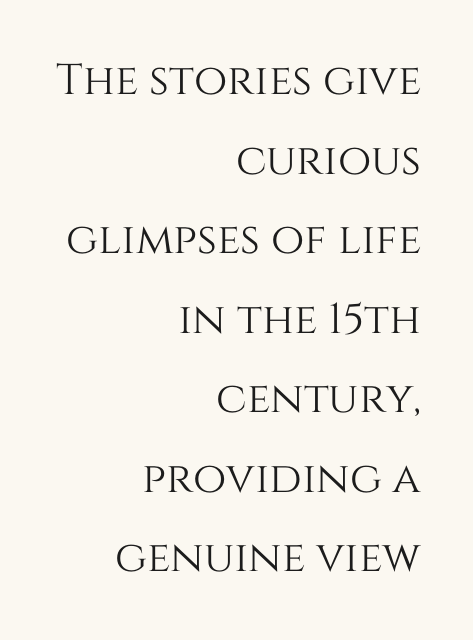
The image shows 43 px text type, upright; set right-aligned, line spacing 1.85x, normal letter spacing, not underlined; medium stroke contrast and a large x-height.
